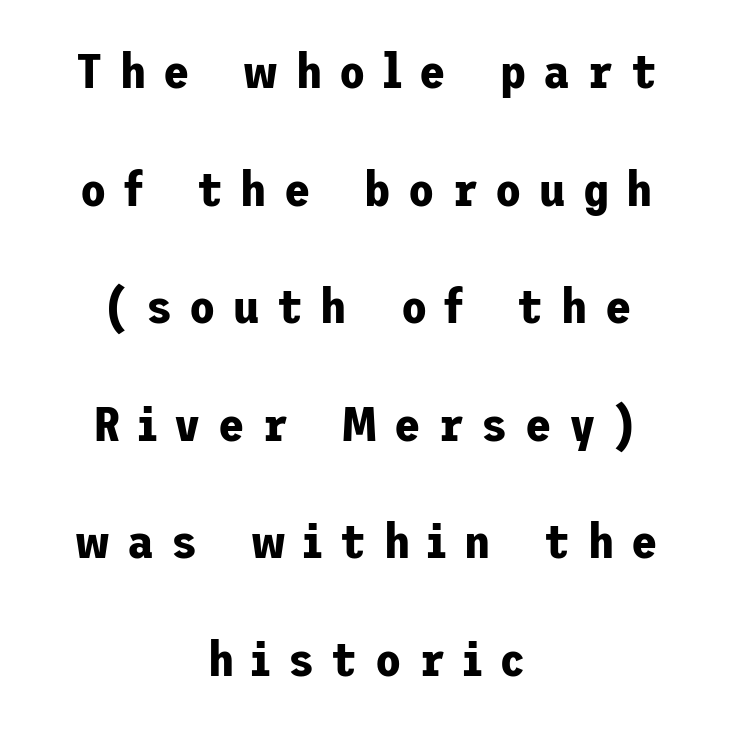
Q: Is the text bold? A: Yes.
Q: Is the text italic (slanted)? A: No, it is upright.
Q: Is the typeface a serif or a sans-serif typeface? A: Sans-serif.
Q: Is the text underlined? A: No.
Q: How is the paragraph aligned? A: Centered.
Q: Is the spacing between letters normal or unusually wide? A: Unusually wide.
Q: Is the spacing between lines tight, normal or loose? A: Loose.
Q: Width (condensed, normal, or wide)? A: Normal.
Q: Stroke contrast? A: Low.
Q: x-height? A: Medium.
